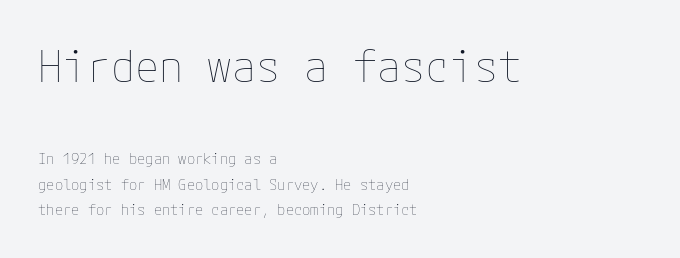
Q: Is the text bold? A: No.
Q: Is the text italic (slanted)? A: No, it is upright.
Q: Is the text underlined? A: No.
Q: How is the paragraph aligned? A: Left-aligned.
Q: Is the spacing between letters normal or unusually wide? A: Normal.
Q: Which block of text is set in a larger size, the first (top) or the second (bottom)? A: The first (top) one.
Q: Width (condensed, normal, or wide)? A: Normal.
Q: Stroke contrast? A: Low.
Q: x-height? A: Medium.
